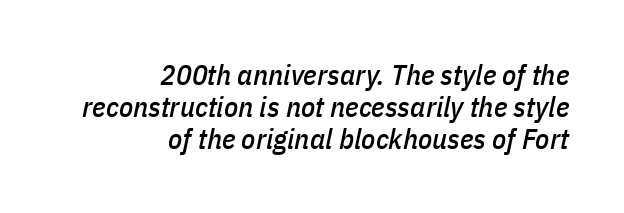
{"italic": "yes", "lean": "right", "slant_degrees": 11, "width": "condensed", "stroke_contrast": "low", "x_height": "medium", "monospaced": "no", "underline": "no", "align": "right", "line_spacing": "tight", "line_spacing_ratio": 1.11, "letter_spacing": "normal", "letter_spacing_em": 0.0, "glyph_px": 29}
